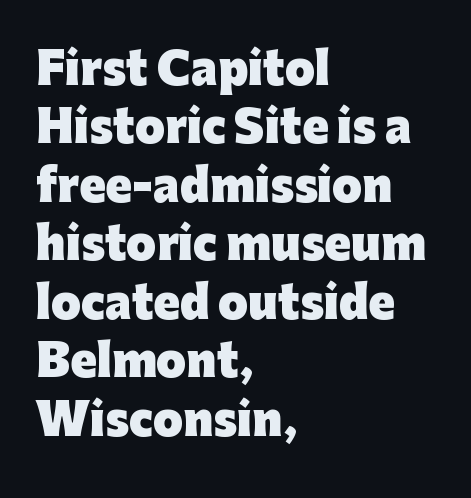
Do the characters align in a grid? No, the font is proportional. I'd describe the lettering as bold — thick and assertive. Rule under the text: the space is simply empty. The letters carry no serifs — their stems end cleanly without finishing strokes.
